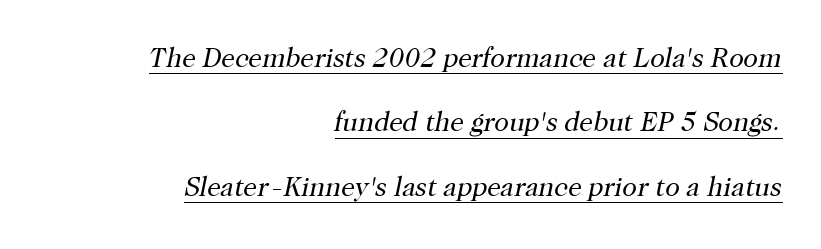
The image shows 27 px text type, italic (leaning right); set right-aligned, loose line spacing (2.38x), normal letter spacing, underlined.
